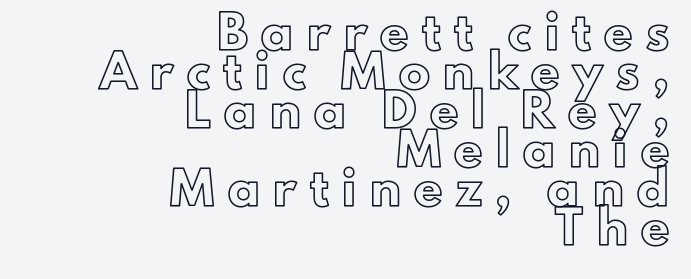
Q: Is the text italic (slanted)? A: No, it is upright.
Q: Is the text underlined? A: No.
Q: How is the paragraph aligned? A: Right-aligned.
Q: Is the spacing between letters normal or unusually wide? A: Unusually wide.
Q: Is the spacing between lines tight, normal or loose? A: Normal.
Q: Width (condensed, normal, or wide)? A: Normal.
Q: x-height? A: Small.
Q: Monospaced? A: No.
